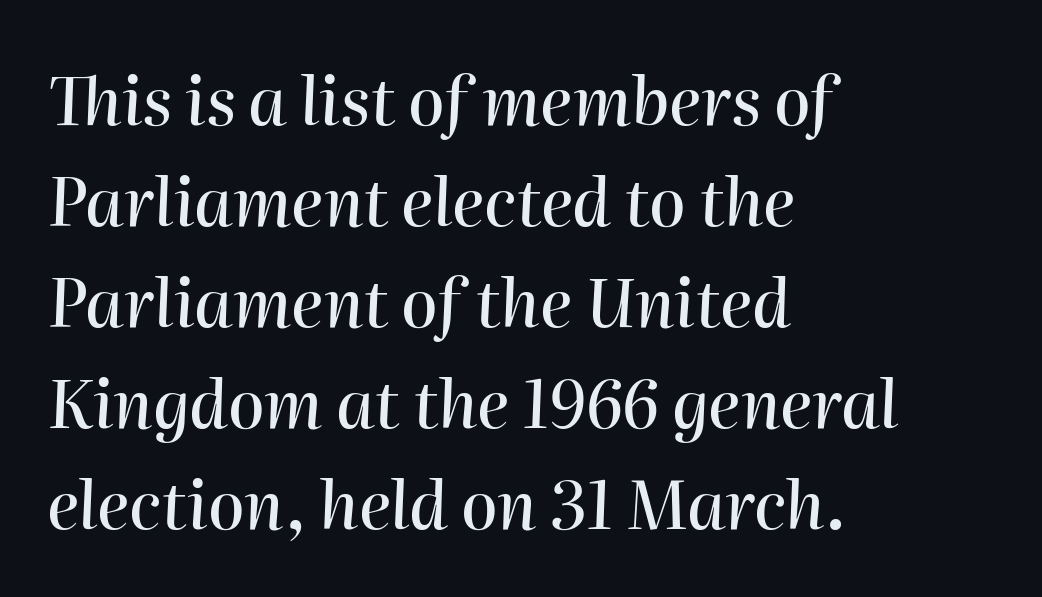
{"italic": "yes", "lean": "right", "slant_degrees": 2, "width": "normal", "stroke_contrast": "high", "x_height": "medium", "monospaced": "no", "underline": "no", "align": "left", "line_spacing": "normal", "line_spacing_ratio": 1.53, "letter_spacing": "normal", "letter_spacing_em": 0.0, "glyph_px": 66}
